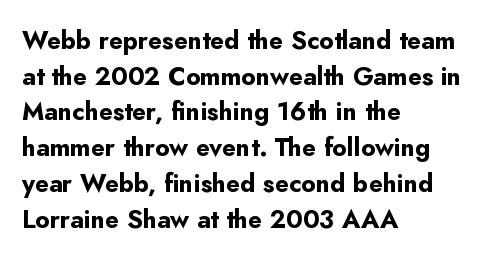
This rendering leaves character spacing at its baseline value. Any mark beneath the type? The region is blank. This is roman type, the default non-slanted kind. Pretty heavy lettering here — definitely bold. Notice how descenders clear the ascenders below comfortably — that's standard leading. All the whitespace from short lines collects on the right.
